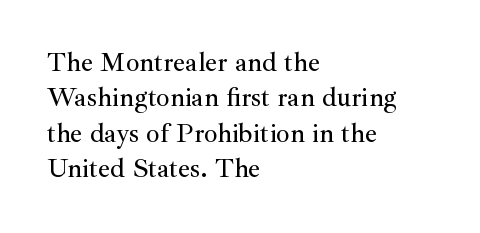
Q: Is the text italic (slanted)? A: No, it is upright.
Q: Is the text underlined? A: No.
Q: How is the paragraph aligned? A: Left-aligned.
Q: Is the spacing between letters normal or unusually wide? A: Normal.
Q: Is the spacing between lines tight, normal or loose? A: Normal.
